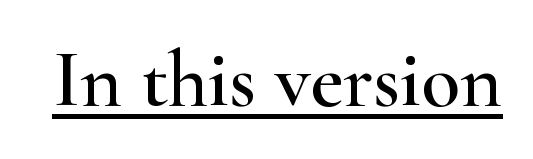
Q: Is the text italic (slanted)? A: No, it is upright.
Q: Is the typeface a serif or a sans-serif typeface? A: Serif.
Q: Is the text underlined? A: Yes.
Q: Is the spacing between letters normal or unusually wide? A: Normal.
Q: Width (condensed, normal, or wide)? A: Wide.
Q: Stroke contrast? A: High.
Q: x-height? A: Small.
Q: Monospaced? A: No.
